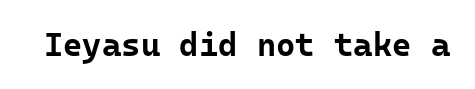
The image shows 33 px bold sans-serif type, upright, monospaced; set normal letter spacing, not underlined; low stroke contrast and a medium x-height.
